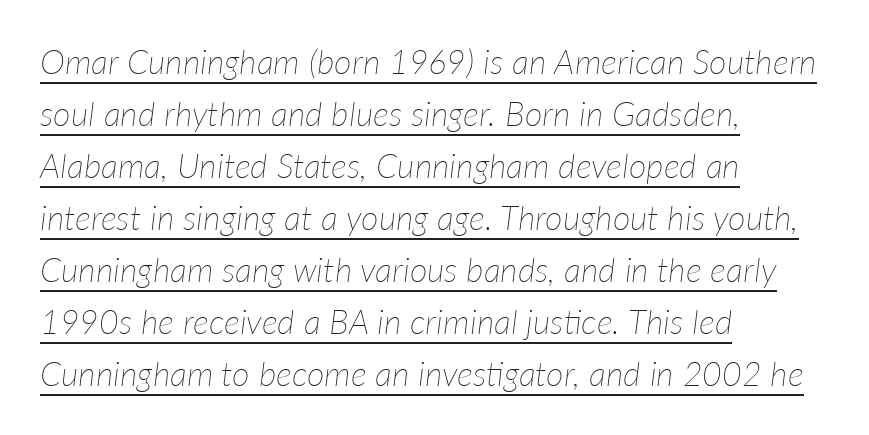
Q: Is the text bold? A: No.
Q: Is the text italic (slanted)? A: Yes, it leans right by about 7 degrees.
Q: Is the text underlined? A: Yes.
Q: How is the paragraph aligned? A: Left-aligned.
Q: Is the spacing between letters normal or unusually wide? A: Normal.
Q: Is the spacing between lines tight, normal or loose? A: Normal.
Q: Width (condensed, normal, or wide)? A: Normal.
Q: Stroke contrast? A: Low.
Q: x-height? A: Medium.
Q: Monospaced? A: No.
